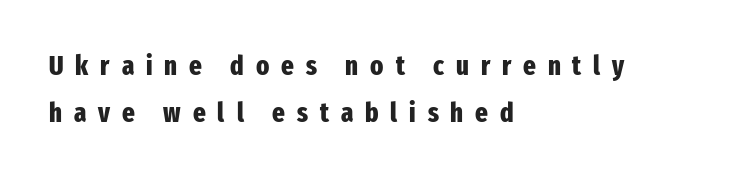
Q: Is the text bold? A: Yes.
Q: Is the text italic (slanted)? A: No, it is upright.
Q: Is the text underlined? A: No.
Q: How is the paragraph aligned? A: Left-aligned.
Q: Is the spacing between letters normal or unusually wide? A: Unusually wide.
